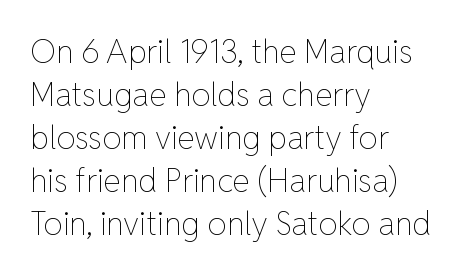
{"italic": "no", "bold": "no", "weight": "thin", "width": "normal", "stroke_contrast": "low", "x_height": "medium", "monospaced": "no", "underline": "no", "align": "left", "line_spacing": "normal", "line_spacing_ratio": 1.34, "letter_spacing": "normal", "letter_spacing_em": 0.0, "glyph_px": 32}
